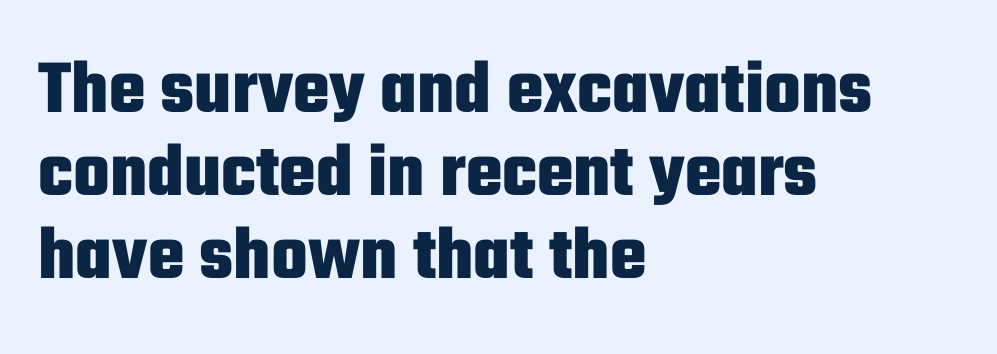
Q: Is the text bold? A: Yes.
Q: Is the text italic (slanted)? A: No, it is upright.
Q: Is the typeface a serif or a sans-serif typeface? A: Sans-serif.
Q: Is the text underlined? A: No.
Q: How is the paragraph aligned? A: Left-aligned.
Q: Is the spacing between letters normal or unusually wide? A: Normal.
Q: Is the spacing between lines tight, normal or loose? A: Tight.
Q: Width (condensed, normal, or wide)? A: Condensed.
Q: Stroke contrast? A: Low.
Q: x-height? A: Medium.
Q: Monospaced? A: No.
